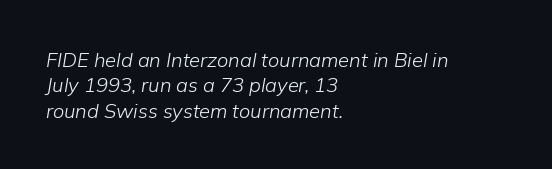
{"italic": "yes", "lean": "right", "slant_degrees": 9, "bold": "no", "underline": "no", "align": "left", "line_spacing": "normal", "line_spacing_ratio": 1.27, "letter_spacing": "normal", "letter_spacing_em": 0.0, "glyph_px": 20}
